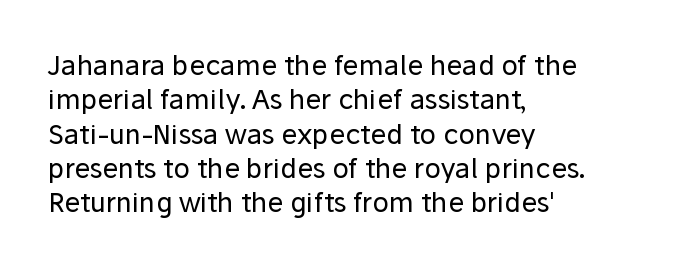
{"italic": "no", "bold": "no", "underline": "no", "align": "left", "line_spacing": "normal", "line_spacing_ratio": 1.27, "letter_spacing": "normal", "letter_spacing_em": 0.0, "glyph_px": 27}
